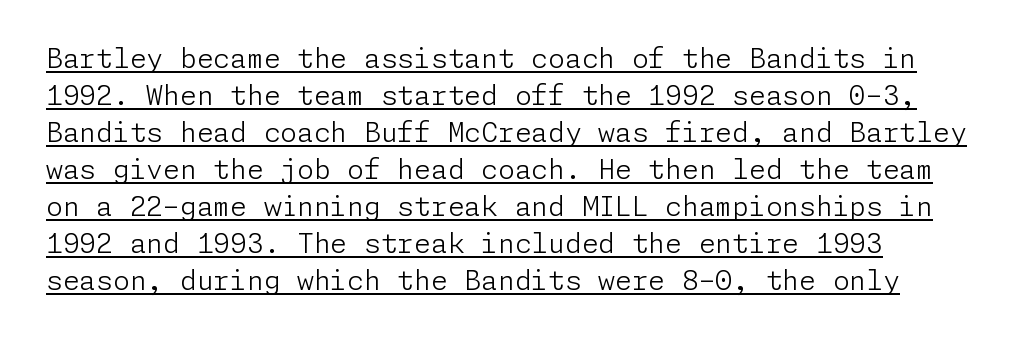
Q: Is the text bold? A: No.
Q: Is the text italic (slanted)? A: No, it is upright.
Q: Is the text underlined? A: Yes.
Q: Is the spacing between letters normal or unusually wide? A: Normal.
Q: Is the spacing between lines tight, normal or loose? A: Normal.
